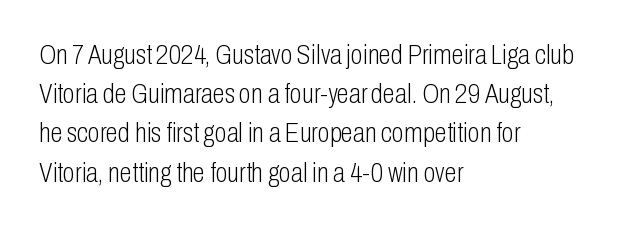
Q: Is the text bold? A: No.
Q: Is the text italic (slanted)? A: No, it is upright.
Q: Is the typeface a serif or a sans-serif typeface? A: Sans-serif.
Q: Is the text underlined? A: No.
Q: How is the paragraph aligned? A: Left-aligned.
Q: Is the spacing between letters normal or unusually wide? A: Normal.
Q: Is the spacing between lines tight, normal or loose? A: Normal.
Q: Width (condensed, normal, or wide)? A: Condensed.
Q: Stroke contrast? A: Low.
Q: x-height? A: Medium.
Q: Monospaced? A: No.
